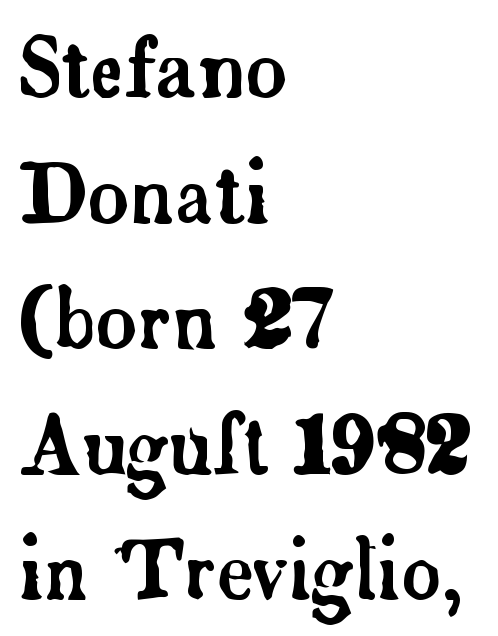
Ascenders rise straight up at ninety degrees. Underlining? Definitely not there. Looks like regular typesetting: each glyph gets only the width it needs. Visually the block forms a straight wall on the left and a jagged coastline on the right. Inter-character spacing is left at the font's built-in metrics. Observe the serifs anchoring each vertical stroke in this sample.
